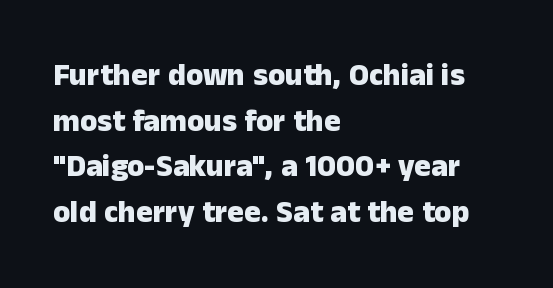
The image shows 31 px heavy sans-serif type, upright; set left-aligned, normal line spacing (1.47x), normal letter spacing, not underlined; low stroke contrast and a medium x-height.
